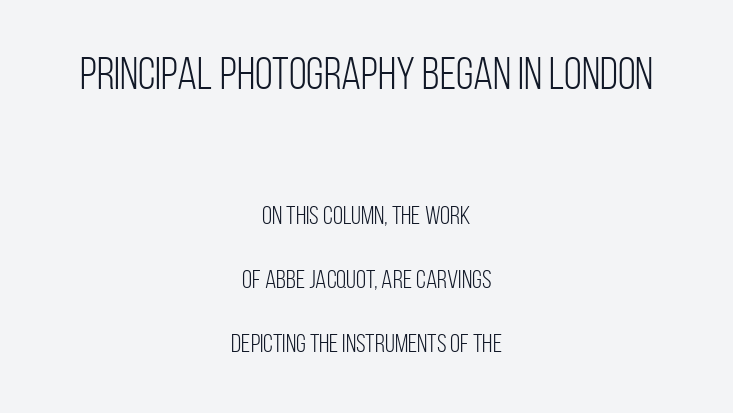
{"serif": "no", "italic": "no", "bold": "no", "weight": "light", "width": "condensed", "stroke_contrast": "low", "x_height": "large", "monospaced": "no", "underline": "no", "align": "center", "line_spacing": "loose", "line_spacing_ratio": 2.46, "letter_spacing": "normal", "letter_spacing_em": 0.0, "larger_block": "first", "size_ratio": 1.77, "glyph_px": 46}
